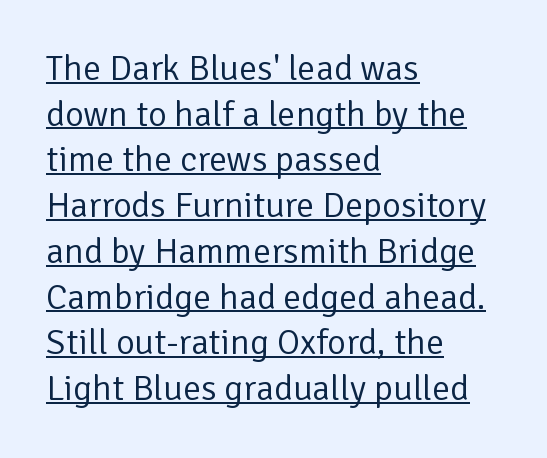
Q: Is the text bold? A: No.
Q: Is the text italic (slanted)? A: No, it is upright.
Q: Is the typeface a serif or a sans-serif typeface? A: Sans-serif.
Q: Is the text underlined? A: Yes.
Q: How is the paragraph aligned? A: Left-aligned.
Q: Is the spacing between letters normal or unusually wide? A: Normal.
Q: Is the spacing between lines tight, normal or loose? A: Normal.
Q: Width (condensed, normal, or wide)? A: Normal.
Q: Stroke contrast? A: Low.
Q: x-height? A: Medium.
Q: Monospaced? A: No.
